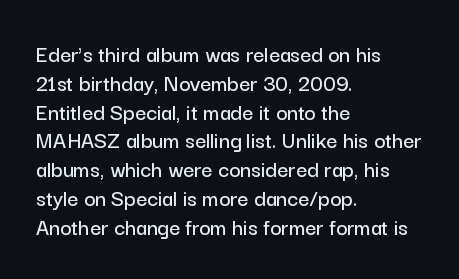
The image shows 24 px text type, upright; set left-aligned, line spacing 1.2x, normal letter spacing, not underlined.
